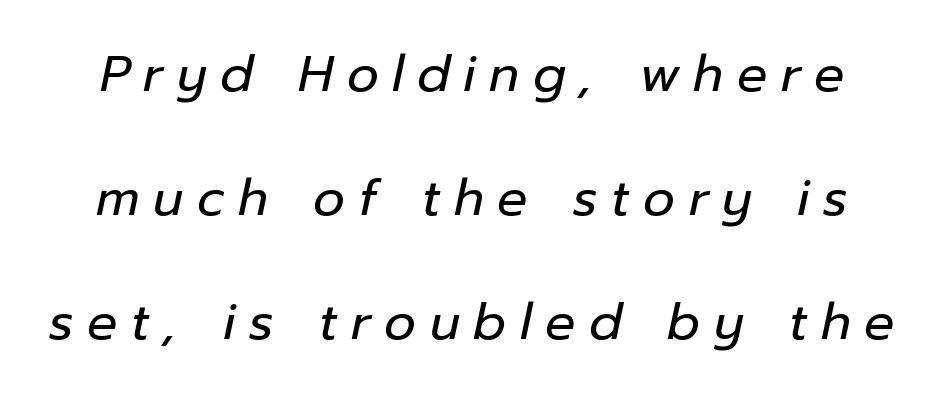
You can tell it's italic because the verticals aren't actually vertical. The passage shown is typed in a proportional face where columns would drift. If you measured baseline to baseline, you'd find a long distance. The area under the type is left untouched. The type is letterspaced generously, with wide tracking.
